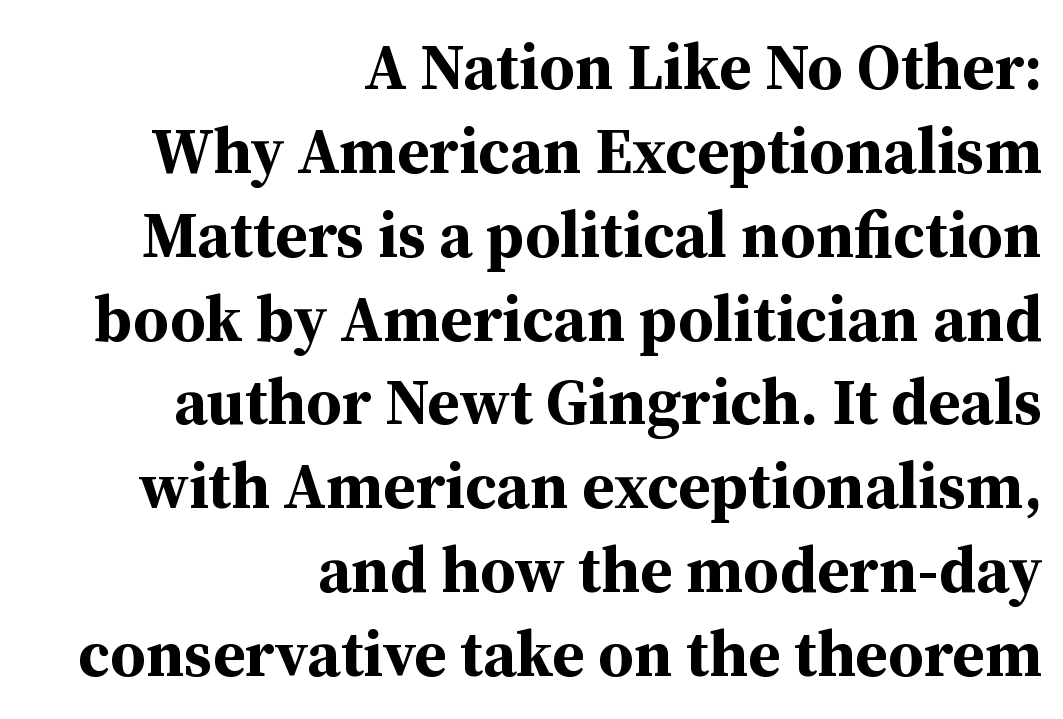
The image shows 65 px bold serif type, upright; set right-aligned, normal line spacing (1.29x), normal letter spacing, not underlined; medium stroke contrast and a medium x-height.
